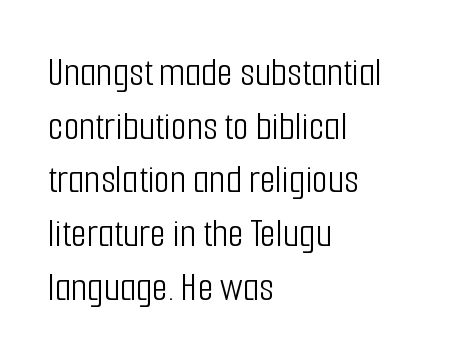
Leading: standard. Lines of text with bare space underneath. Compared with typical body copy, the letter spacing here is the same. Posture: straight, roman, zero tilt.
